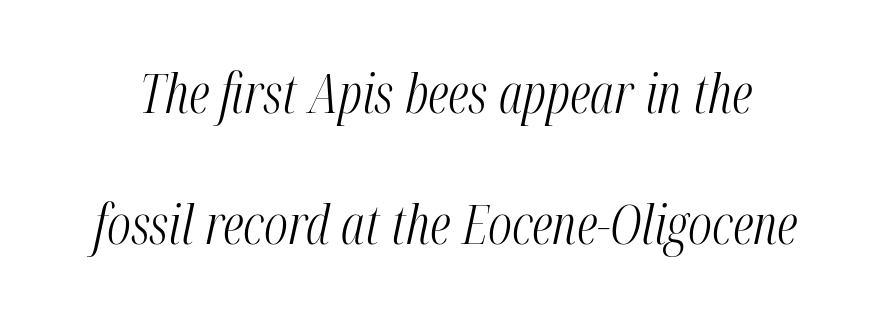
Italic: yes, the glyphs are oblique. The weight tops out at a normal text grade. Here the designer chose a conventional face with non-uniform glyph widths. Interline gaps are noticeably wide in this sample. Words float on clear page, feet unadorned.
